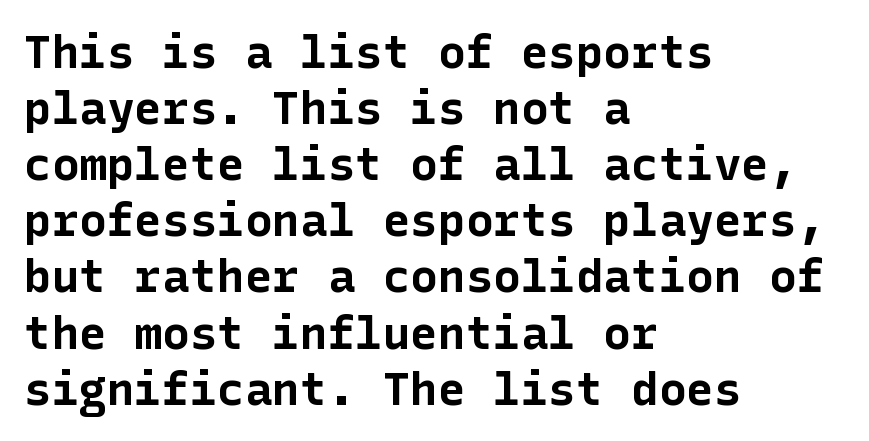
The typesetting leans heavy: a genuine bold. Letter spacing: default. The glyphs are unaccompanied by any horizontal stroke below them. Stroke terminals: plain, sans-serif. Typeset ragged right — the left edge is the straight one. The lettering holds an erect, upright posture throughout.
